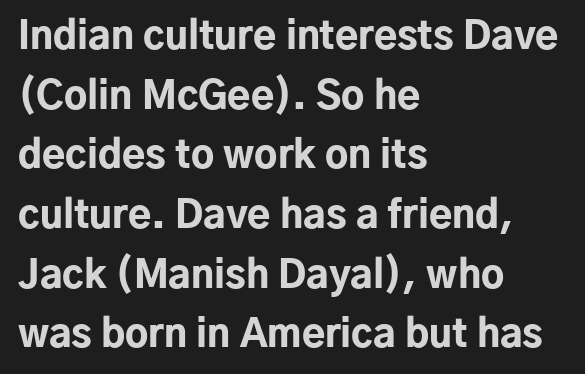
A normal amount of white space separates one row of letters from the next. Rendered with straight, roman letterforms. The passage shown is not underscored anywhere. No feet cap the strokes, marking this as sans-serif type. Spacing between characters is what you'd get straight out of the box. A student would call this left alignment; a typographer would say flush left, rag right.
